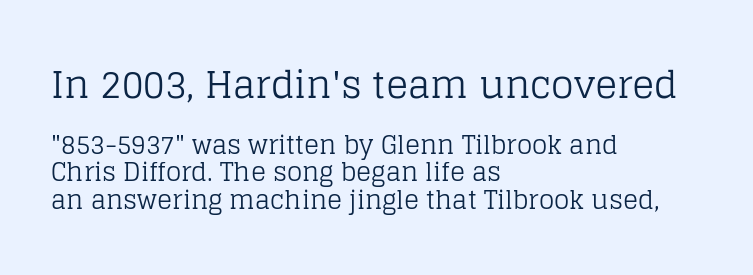
The image shows 37 px regular-weight serif type, upright; set left-aligned, tight line spacing (1.11x), normal letter spacing, not underlined; the first (top) block is 1.48x larger; low stroke contrast and a large x-height.
